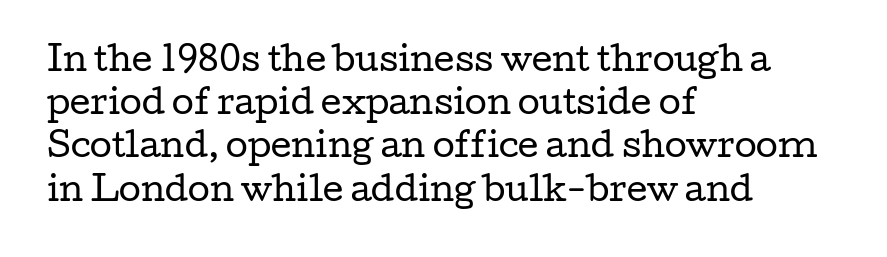
The image shows 32 px regular-weight, wide serif type, upright; set left-aligned, normal line spacing (1.35x), normal letter spacing, not underlined; low stroke contrast and a medium x-height.
